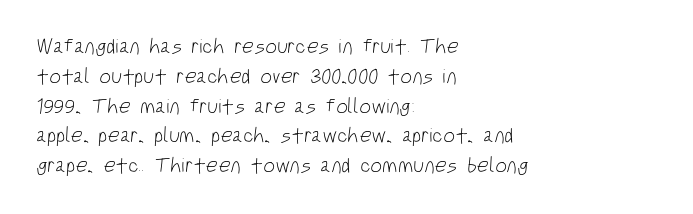
{"bold": "no", "underline": "no", "align": "left", "line_spacing": "normal", "line_spacing_ratio": 1.42, "letter_spacing": "normal", "letter_spacing_em": 0.0, "glyph_px": 21}
